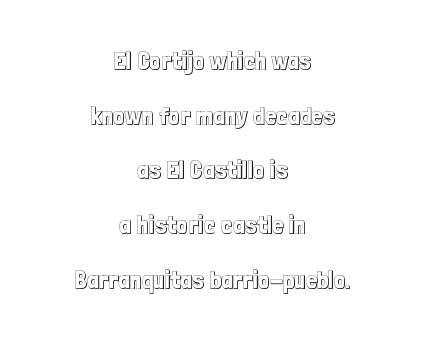
{"italic": "no", "underline": "no", "align": "center", "line_spacing": "loose", "line_spacing_ratio": 2.19, "letter_spacing": "normal", "letter_spacing_em": 0.0, "glyph_px": 25}
